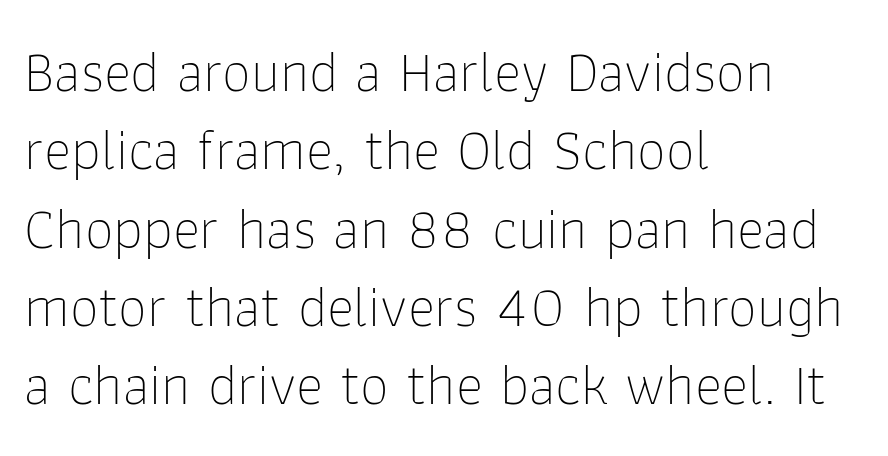
Horizontally, the lines are justified to the leading edge only. This sample uses plain, unmodified letter spacing. Only glyphs here, with clear space below each row. Here the designer chose a conventional face with non-uniform glyph widths.
